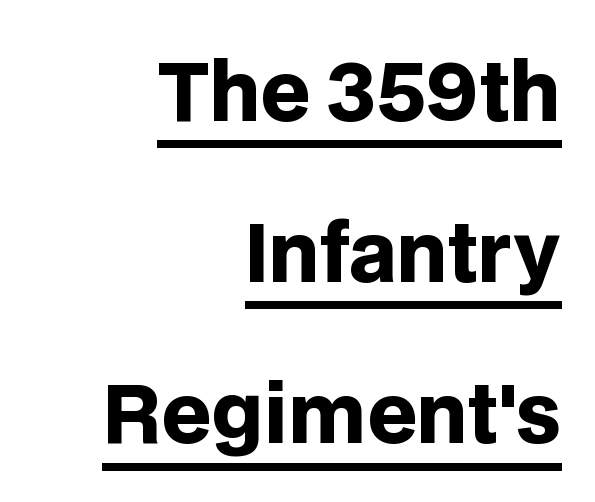
{"serif": "no", "italic": "no", "bold": "yes", "weight": "heavy", "width": "normal", "stroke_contrast": "low", "x_height": "large", "monospaced": "no", "underline": "yes", "align": "right", "line_spacing": "loose", "line_spacing_ratio": 2.04, "letter_spacing": "normal", "letter_spacing_em": 0.0, "glyph_px": 79}
